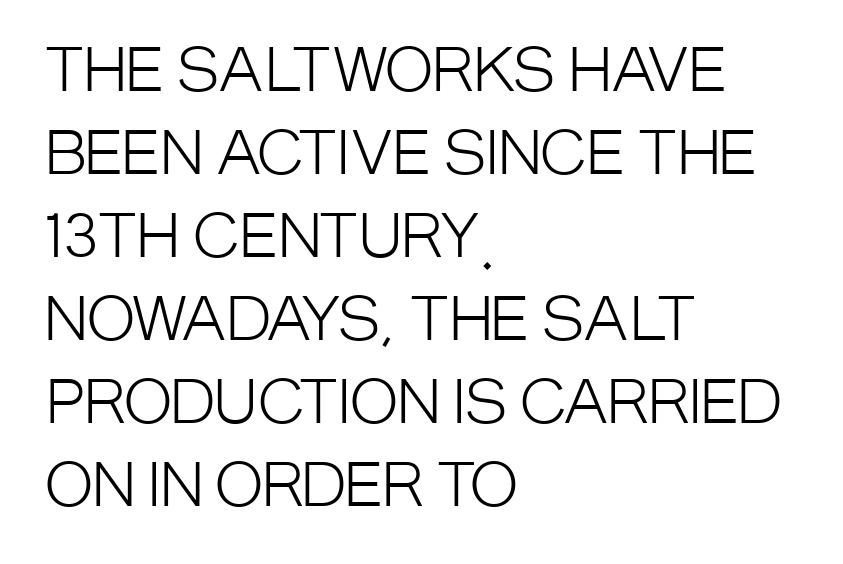
The image shows 58 px light, condensed sans-serif type, upright; set left-aligned, normal line spacing (1.43x), normal letter spacing, not underlined; low stroke contrast and a large x-height.
